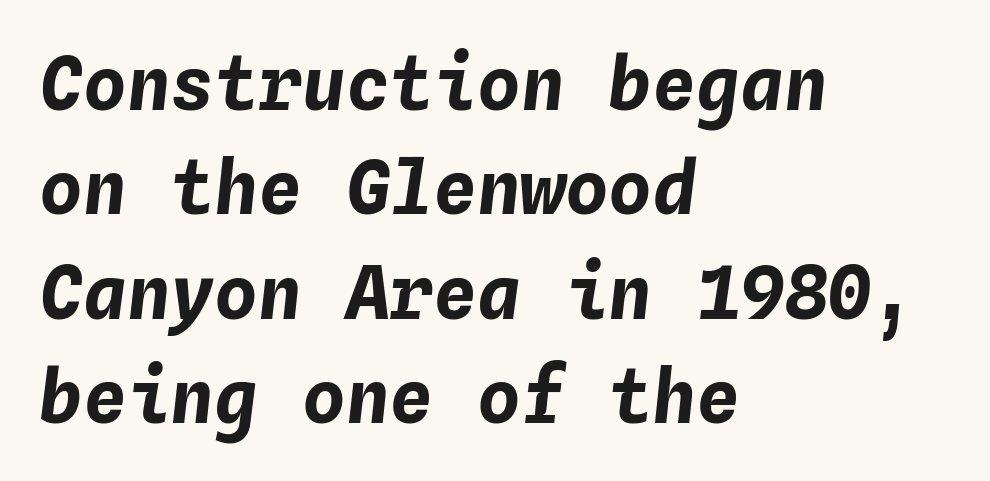
Spacing verdict: monospaced, one width for all characters. The axis of the letterforms is tilted away from vertical. There is no visible air inserted between adjacent glyphs. Each line starts at the same left margin while the right side varies. In terms of weight, the rendering is a true, heavy bold.
